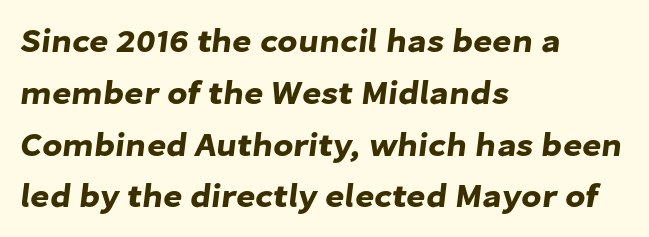
Q: Is the typeface a serif or a sans-serif typeface? A: Sans-serif.
Q: Is the text underlined? A: No.
Q: How is the paragraph aligned? A: Left-aligned.
Q: Is the spacing between letters normal or unusually wide? A: Normal.
Q: Is the spacing between lines tight, normal or loose? A: Normal.
Q: Width (condensed, normal, or wide)? A: Normal.
Q: Stroke contrast? A: Low.
Q: x-height? A: Medium.
Q: Monospaced? A: No.
